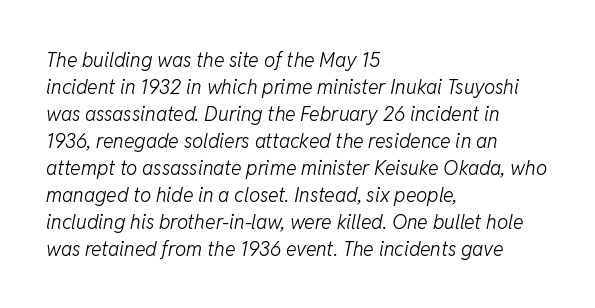
Rendered with sloped, italic letterforms. Regarding leading, the lines here are spaced in the standard way. The weight tops out at a normal text grade. In terms of letterspacing, this is plain default setting. The specimen omits any rule beneath the text block's lines.
